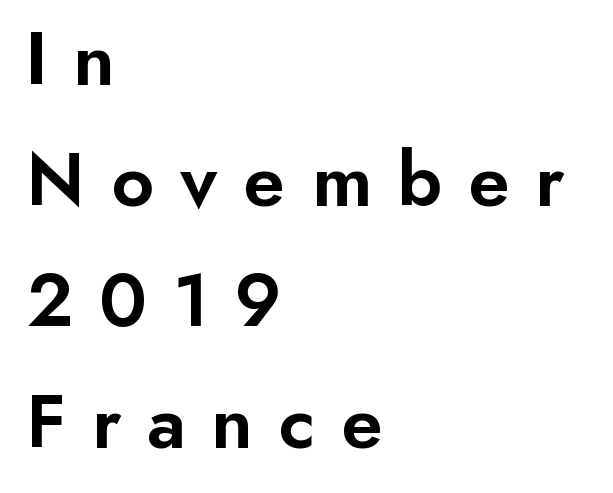
Q: Is the text bold? A: Semi-bold.
Q: Is the text italic (slanted)? A: No, it is upright.
Q: Is the typeface a serif or a sans-serif typeface? A: Sans-serif.
Q: Is the text underlined? A: No.
Q: How is the paragraph aligned? A: Left-aligned.
Q: Is the spacing between letters normal or unusually wide? A: Unusually wide.
Q: Is the spacing between lines tight, normal or loose? A: Normal.
Q: Width (condensed, normal, or wide)? A: Normal.
Q: Stroke contrast? A: Low.
Q: x-height? A: Small.
Q: Monospaced? A: No.
